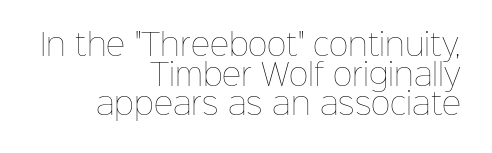
{"italic": "no", "bold": "no", "weight": "thin", "width": "normal", "stroke_contrast": "low", "x_height": "medium", "monospaced": "no", "underline": "no", "align": "right", "line_spacing": "tight", "line_spacing_ratio": 0.99, "letter_spacing": "normal", "letter_spacing_em": 0.0, "glyph_px": 30}
